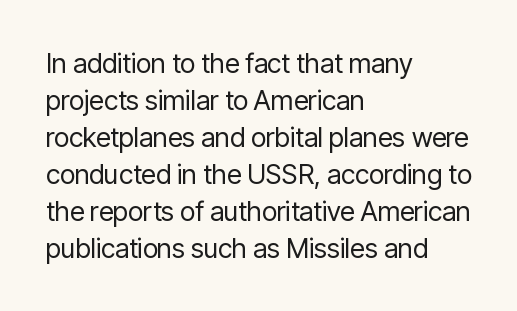
Q: Is the text bold? A: No.
Q: Is the text italic (slanted)? A: No, it is upright.
Q: Is the text underlined? A: No.
Q: How is the paragraph aligned? A: Left-aligned.
Q: Is the spacing between letters normal or unusually wide? A: Normal.
Q: Is the spacing between lines tight, normal or loose? A: Normal.
